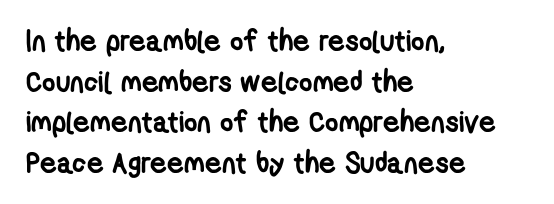
The image shows 29 px semibold, condensed sans-serif type; set left-aligned, normal line spacing (1.4x), normal letter spacing, not underlined; low stroke contrast and a medium x-height.
